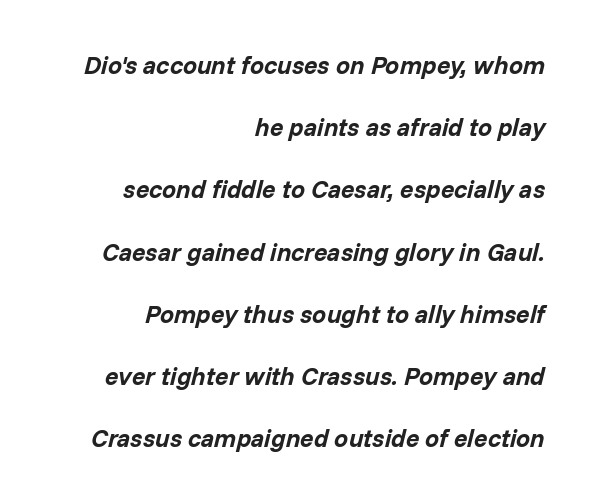
{"italic": "yes", "lean": "right", "slant_degrees": 14, "bold": "yes", "underline": "no", "align": "right", "line_spacing": "loose", "line_spacing_ratio": 2.49, "letter_spacing": "normal", "letter_spacing_em": 0.0, "glyph_px": 25}
